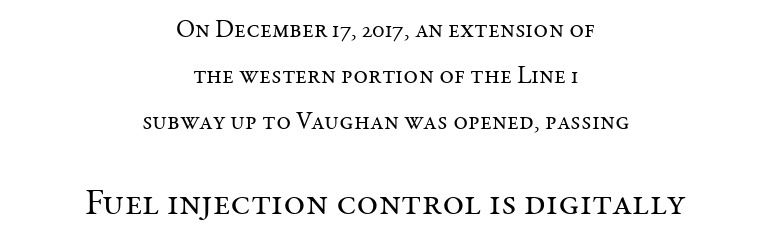
Q: Is the text bold? A: No.
Q: Is the text italic (slanted)? A: No, it is upright.
Q: Is the typeface a serif or a sans-serif typeface? A: Serif.
Q: Is the text underlined? A: No.
Q: How is the paragraph aligned? A: Centered.
Q: Is the spacing between letters normal or unusually wide? A: Normal.
Q: Which block of text is set in a larger size, the first (top) or the second (bottom)? A: The second (bottom) one.
Q: Width (condensed, normal, or wide)? A: Normal.
Q: Stroke contrast? A: Medium.
Q: x-height? A: Medium.
Q: Monospaced? A: No.
